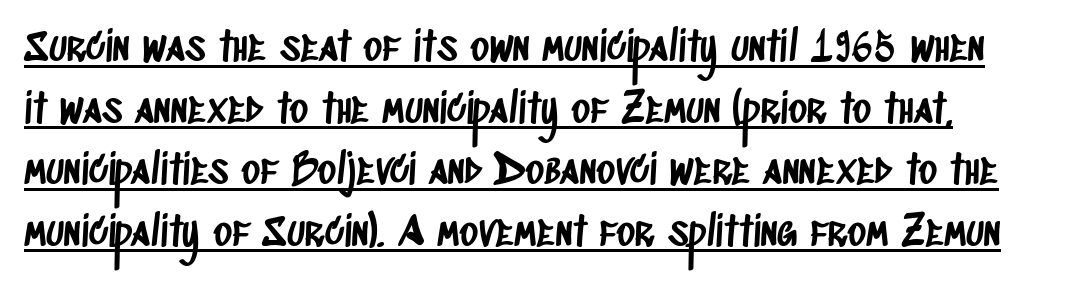
The image shows 40 px condensed sans-serif type; set normal line spacing (1.54x), normal letter spacing, underlined; low stroke contrast and a large x-height.
